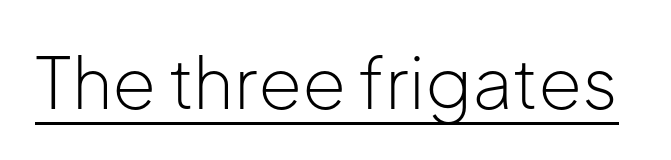
The image shows 71 px light sans-serif type, upright; set normal letter spacing, underlined; low stroke contrast and a medium x-height.
